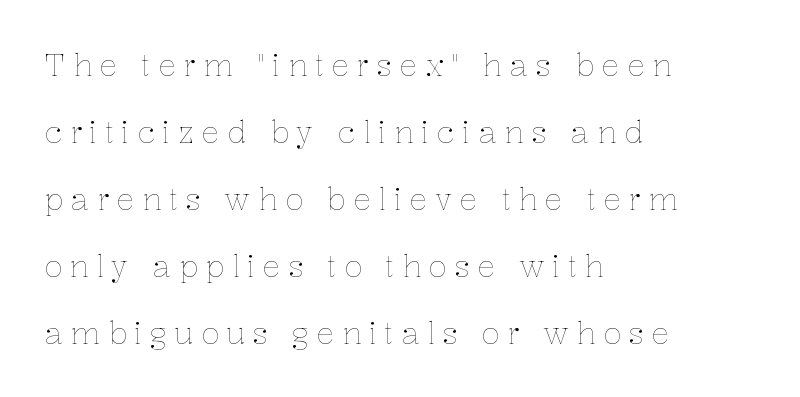
Q: Is the text bold? A: No.
Q: Is the text italic (slanted)? A: No, it is upright.
Q: Is the text underlined? A: No.
Q: How is the paragraph aligned? A: Left-aligned.
Q: Is the spacing between letters normal or unusually wide? A: Unusually wide.
Q: Is the spacing between lines tight, normal or loose? A: Loose.
Q: Width (condensed, normal, or wide)? A: Normal.
Q: Stroke contrast? A: Low.
Q: x-height? A: Medium.
Q: Monospaced? A: No.
